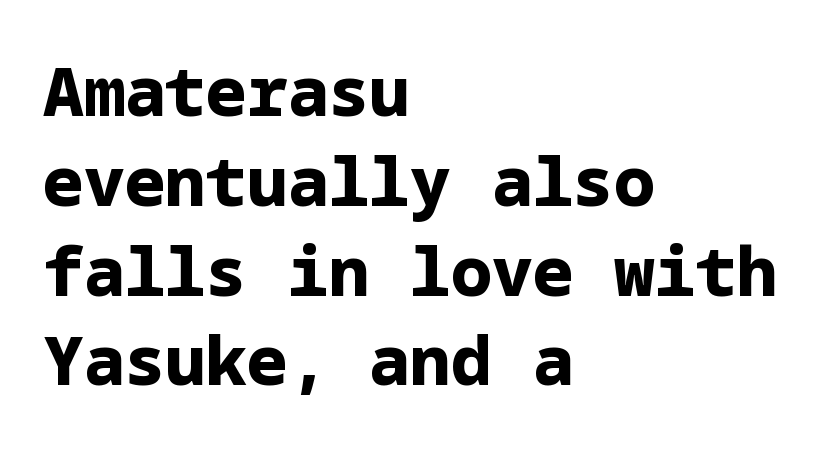
{"serif": "no", "italic": "no", "bold": "yes", "weight": "bold", "width": "normal", "stroke_contrast": "low", "x_height": "medium", "underline": "no", "align": "left", "line_spacing": "normal", "line_spacing_ratio": 1.32, "letter_spacing": "normal", "letter_spacing_em": 0.0, "glyph_px": 68}
